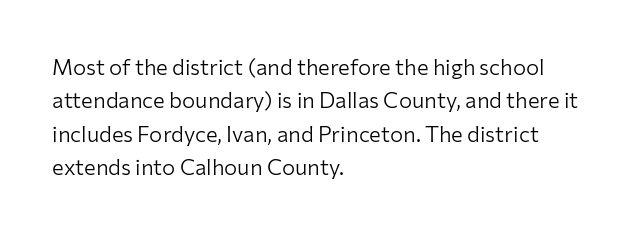
{"italic": "no", "bold": "no", "underline": "no", "align": "left", "line_spacing": "normal", "line_spacing_ratio": 1.52, "letter_spacing": "normal", "letter_spacing_em": 0.0, "glyph_px": 22}
